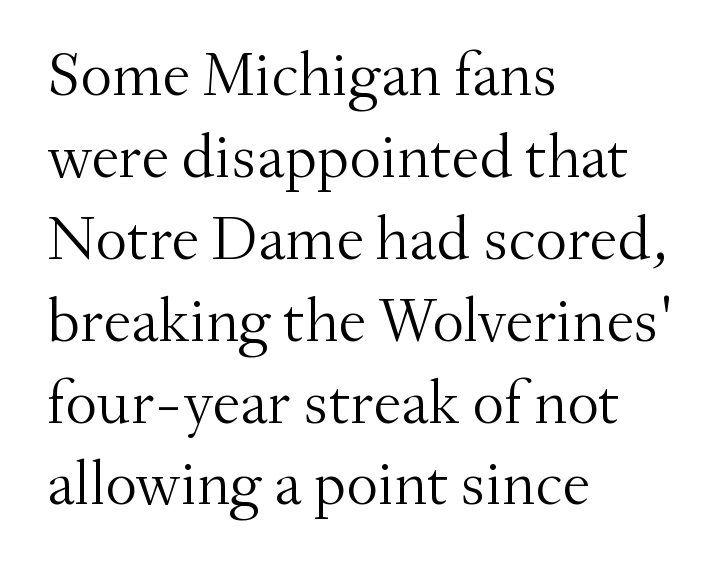
Q: Is the text bold? A: No.
Q: Is the text italic (slanted)? A: No, it is upright.
Q: Is the typeface a serif or a sans-serif typeface? A: Serif.
Q: Is the text underlined? A: No.
Q: How is the paragraph aligned? A: Left-aligned.
Q: Is the spacing between letters normal or unusually wide? A: Normal.
Q: Is the spacing between lines tight, normal or loose? A: Normal.
Q: Width (condensed, normal, or wide)? A: Normal.
Q: Stroke contrast? A: Medium.
Q: x-height? A: Small.
Q: Monospaced? A: No.
